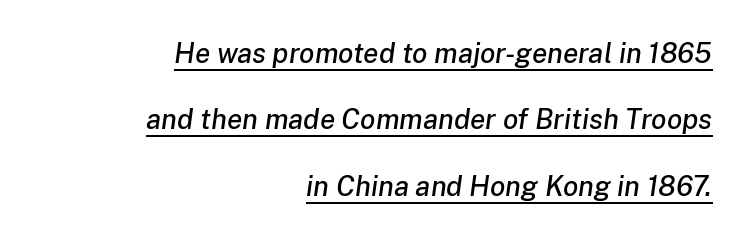
The image shows 28 px text type, italic (leaning right); set right-aligned, loose line spacing (2.37x), normal letter spacing, underlined; low stroke contrast and a medium x-height.
